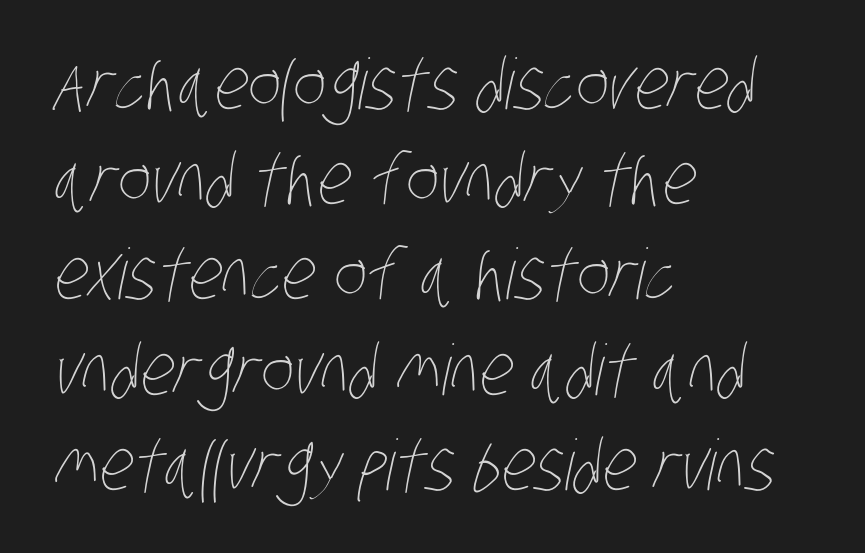
Does the leading feel generous? No, just average. Check the space under the baseline: it is left empty. In terms of letterspacing, this is plain default setting. Spacing verdict: proportional, widths tailored to each character. Line starts are locked; line ends wander.
